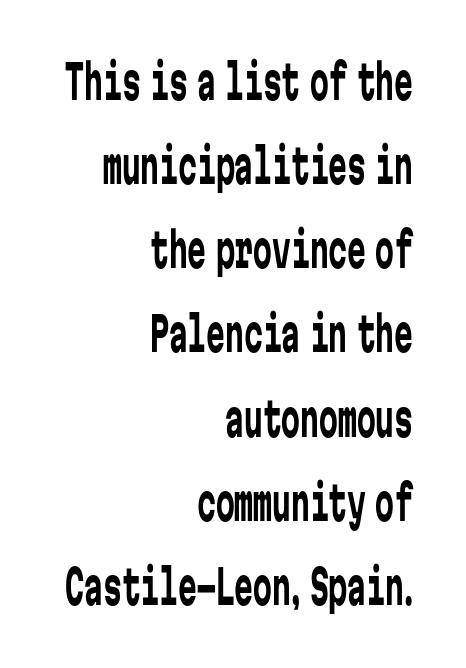
The image shows 47 px regular-weight, condensed sans-serif type, upright, monospaced; set right-aligned, line spacing 1.79x, normal letter spacing, not underlined; low stroke contrast and a medium x-height.
